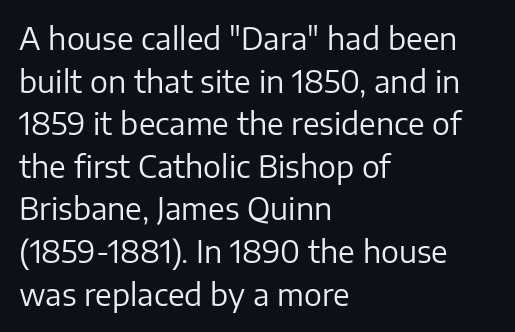
The image shows 30 px regular-weight sans-serif type, upright; set left-aligned, normal line spacing (1.42x), normal letter spacing, not underlined; low stroke contrast and a medium x-height.
